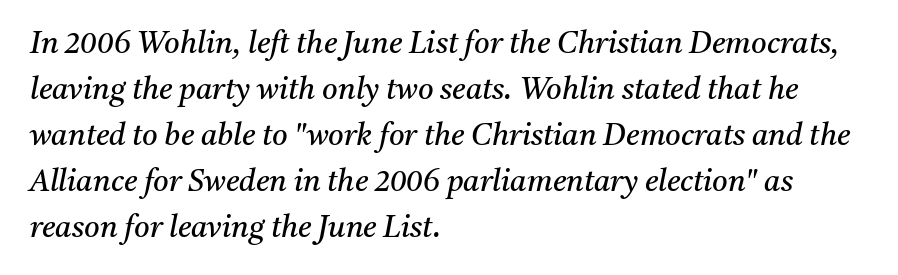
Every character sits at an angle, as italics do. A student would call this left alignment; a typographer would say flush left, rag right. Is the letter spacing exaggerated? No — it looks like the ordinary default. The letterforms sit at book weight or below.
